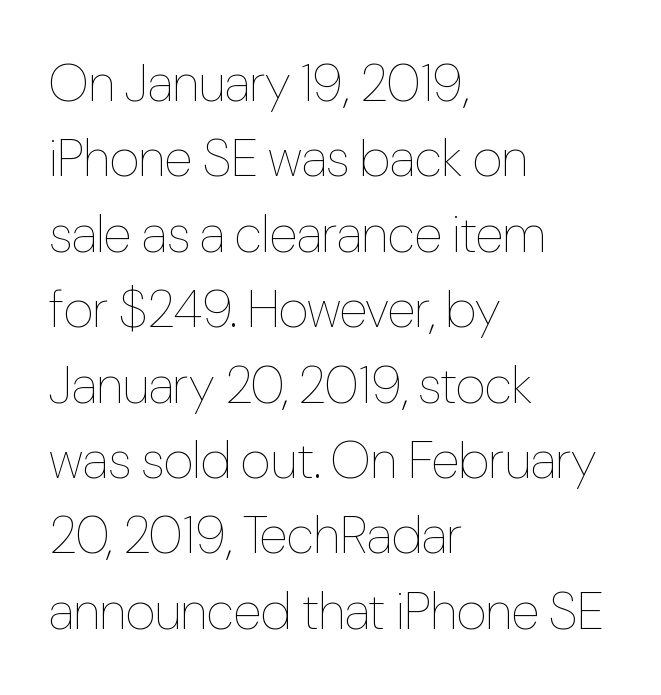
{"italic": "no", "bold": "no", "weight": "thin", "width": "condensed", "stroke_contrast": "low", "x_height": "medium", "monospaced": "no", "underline": "no", "align": "left", "line_spacing": "normal", "line_spacing_ratio": 1.45, "letter_spacing": "normal", "letter_spacing_em": 0.0, "glyph_px": 52}
